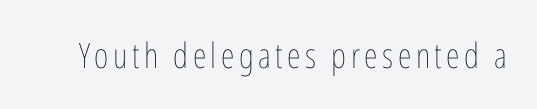
Is this a fixed-width face? No — the glyphs have proportional, varying widths. The letters stand upright; this is a roman face. The string is rendered with underlining switched off. Stroke thickness stays within the range of a standard reading face or lighter.
